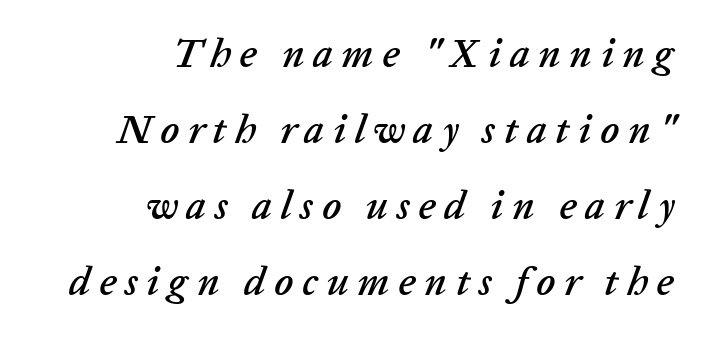
The image shows 40 px text type, italic (leaning right); set right-aligned, loose line spacing (1.9x), unusually wide letter spacing (+0.21 em), not underlined; low stroke contrast and a medium x-height.
